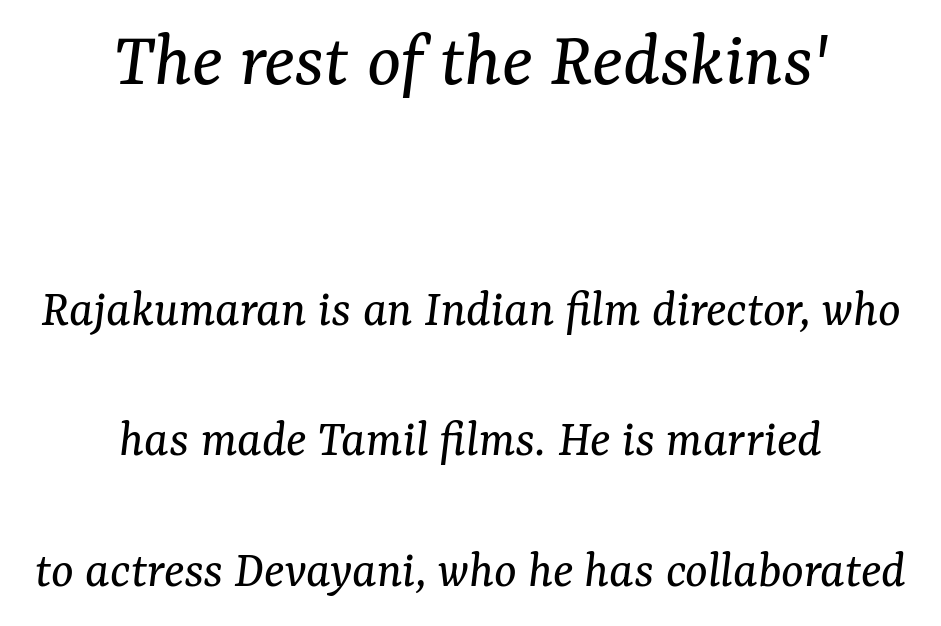
{"serif": "yes", "italic": "yes", "lean": "right", "slant_degrees": 7, "bold": "no", "weight": "regular", "width": "normal", "stroke_contrast": "medium", "x_height": "medium", "monospaced": "no", "underline": "no", "align": "center", "line_spacing": "loose", "line_spacing_ratio": 2.46, "letter_spacing": "normal", "letter_spacing_em": 0.0, "larger_block": "first", "size_ratio": 1.51, "glyph_px": 80}
